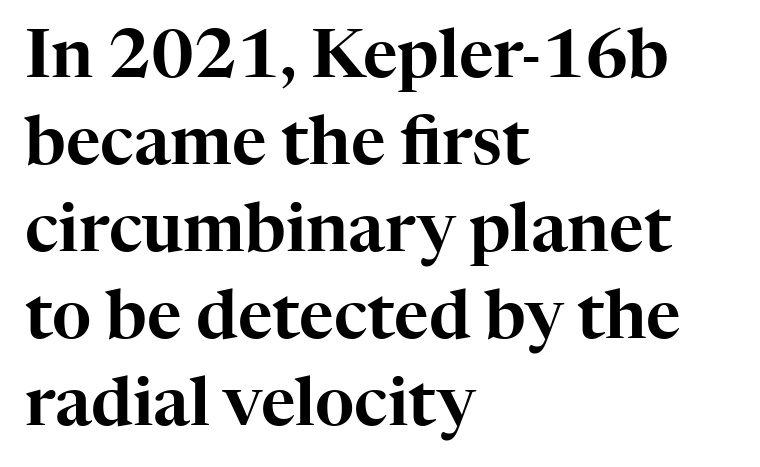
The image shows 67 px serif type, upright; set left-aligned, normal line spacing (1.3x), normal letter spacing, not underlined; high stroke contrast and a medium x-height.
